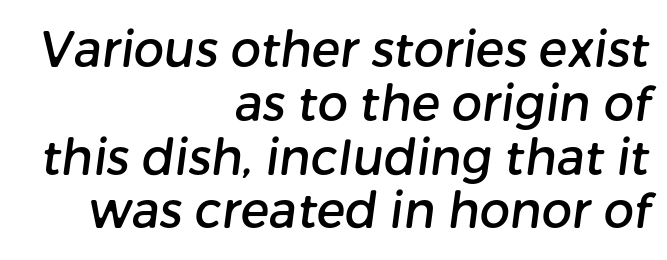
The image shows 48 px sans-serif type; set right-aligned, tight line spacing (1.12x), normal letter spacing, not underlined; low stroke contrast and a medium x-height.
